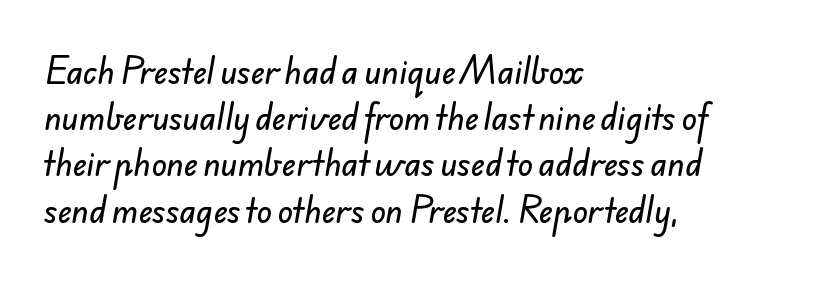
This block has exactly the height ordinary leading produces. Notice how the passage keeps a crisp vertical edge on the left only. Descenders are the only things crossing below the line. The letters sit at their default tracking, neither squeezed nor spread. Check where the strokes stop: nothing finishes them off — pure sans. The face used here is proportionally spaced, like ordinary book or web type.
